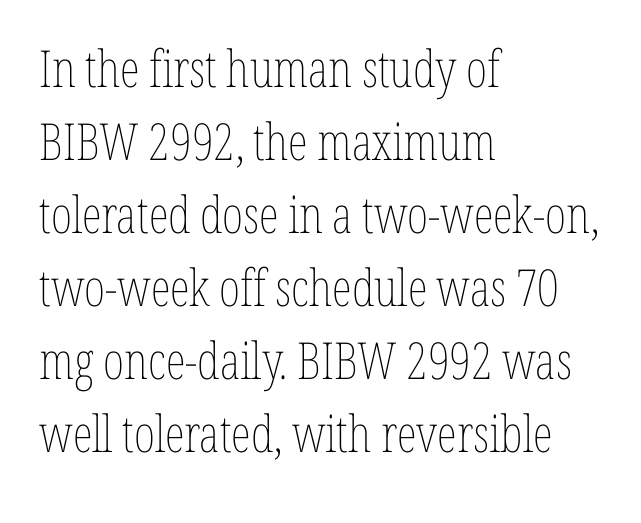
A clean baseline with only descenders dipping below it. The gaps between neighbouring characters are ordinary and unremarkable. The space between consecutive lines is moderate. The rendering anchors every line to the left-hand side. The weight tops out at a normal text grade.
